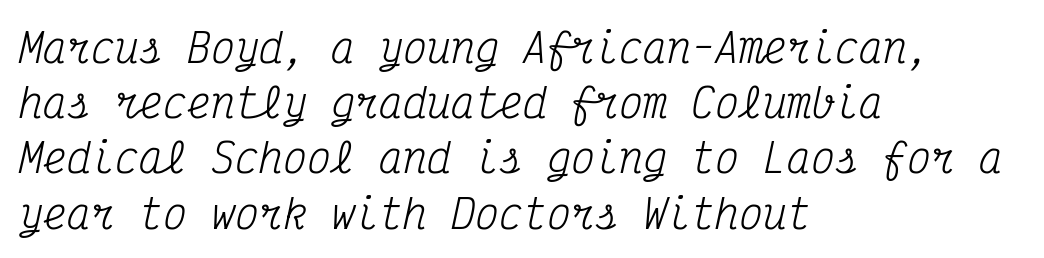
Q: Is the text bold? A: No.
Q: Is the text italic (slanted)? A: Yes, it leans right by about 12 degrees.
Q: Is the typeface a serif or a sans-serif typeface? A: Serif.
Q: Is the text underlined? A: No.
Q: How is the paragraph aligned? A: Left-aligned.
Q: Is the spacing between letters normal or unusually wide? A: Normal.
Q: Is the spacing between lines tight, normal or loose? A: Normal.
Q: Width (condensed, normal, or wide)? A: Condensed.
Q: Stroke contrast? A: Medium.
Q: x-height? A: Medium.
Q: Monospaced? A: Yes.
